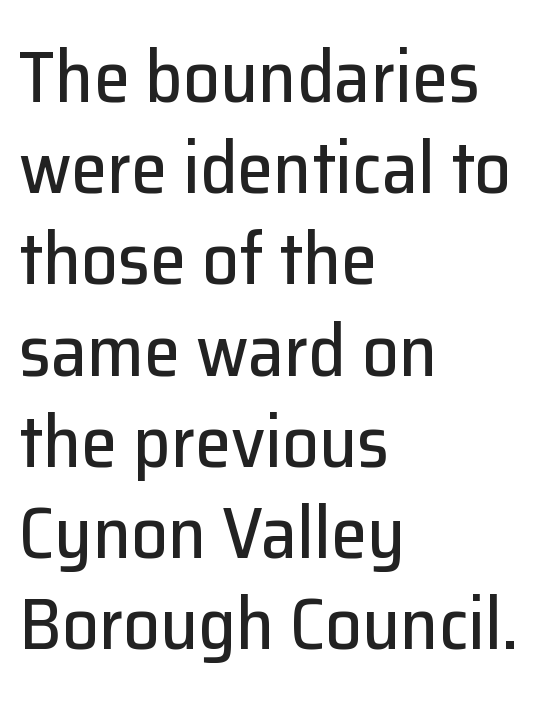
Q: Is the text italic (slanted)? A: No, it is upright.
Q: Is the typeface a serif or a sans-serif typeface? A: Sans-serif.
Q: Is the text underlined? A: No.
Q: How is the paragraph aligned? A: Left-aligned.
Q: Is the spacing between letters normal or unusually wide? A: Normal.
Q: Is the spacing between lines tight, normal or loose? A: Normal.
Q: Width (condensed, normal, or wide)? A: Normal.
Q: Stroke contrast? A: Low.
Q: x-height? A: Medium.
Q: Monospaced? A: No.
